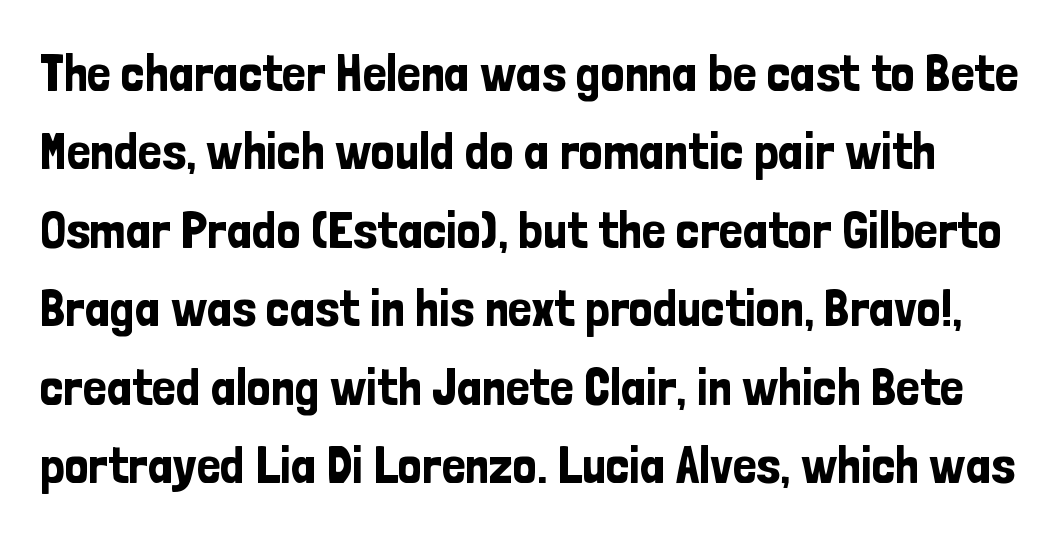
The image shows 53 px condensed sans-serif type, upright; set normal line spacing (1.48x), normal letter spacing, not underlined; low stroke contrast and a medium x-height.
